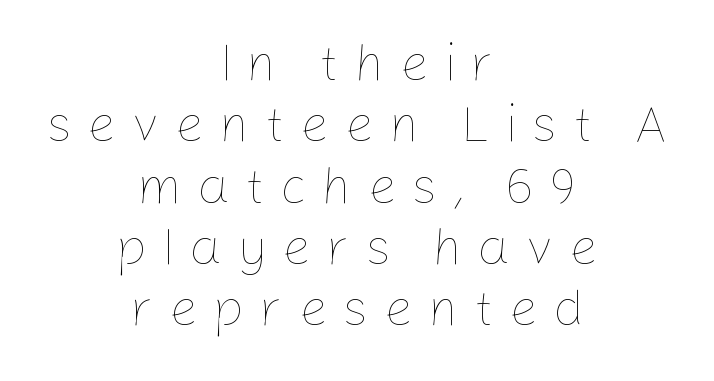
Q: Is the text bold? A: No.
Q: Is the text italic (slanted)? A: No, it is upright.
Q: Is the text underlined? A: No.
Q: How is the paragraph aligned? A: Centered.
Q: Is the spacing between letters normal or unusually wide? A: Unusually wide.
Q: Width (condensed, normal, or wide)? A: Normal.
Q: Stroke contrast? A: Low.
Q: x-height? A: Medium.
Q: Monospaced? A: No.
